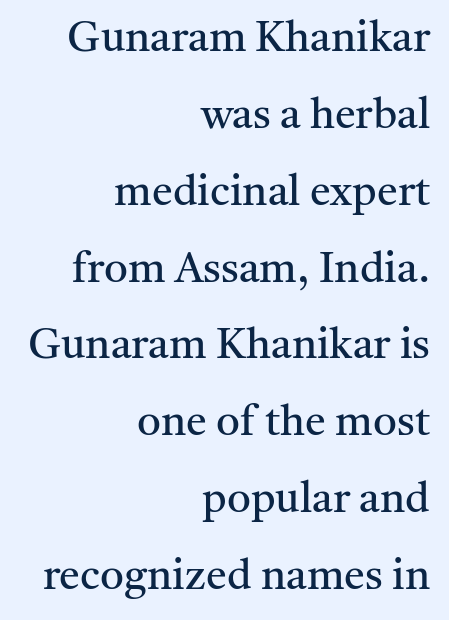
The font is comparable to plain body text, perhaps lighter. Short note: letters normally spaced. Small tapered or slab feet sit at the stroke ends, so this counts as serif. In terms of posture, this sample is upright.
